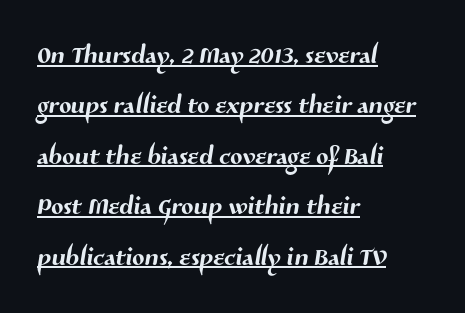
Q: Is the typeface a serif or a sans-serif typeface? A: Sans-serif.
Q: Is the text underlined? A: Yes.
Q: How is the paragraph aligned? A: Left-aligned.
Q: Is the spacing between letters normal or unusually wide? A: Normal.
Q: Is the spacing between lines tight, normal or loose? A: Normal.
Q: Width (condensed, normal, or wide)? A: Normal.
Q: Stroke contrast? A: Medium.
Q: x-height? A: Medium.
Q: Monospaced? A: No.
